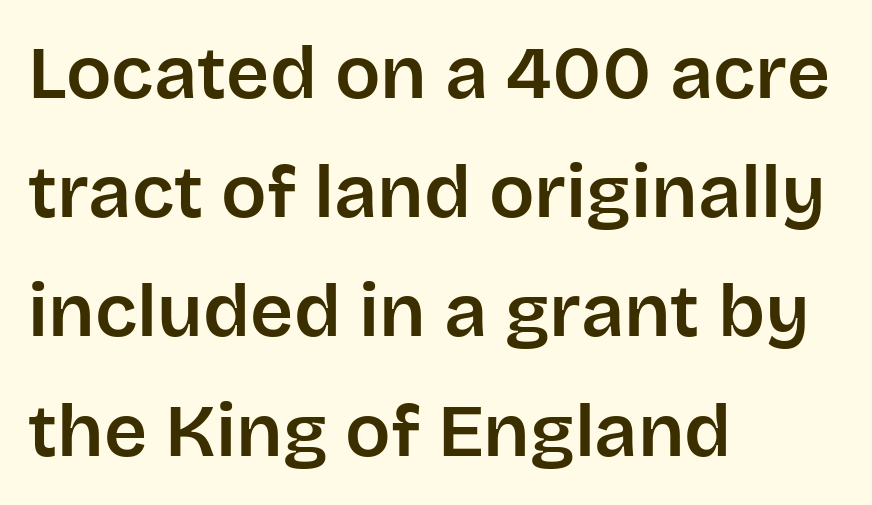
{"serif": "no", "italic": "no", "width": "normal", "stroke_contrast": "low", "x_height": "large", "monospaced": "no", "underline": "no", "align": "left", "line_spacing": "normal", "line_spacing_ratio": 1.59, "letter_spacing": "normal", "letter_spacing_em": 0.0, "glyph_px": 75}
